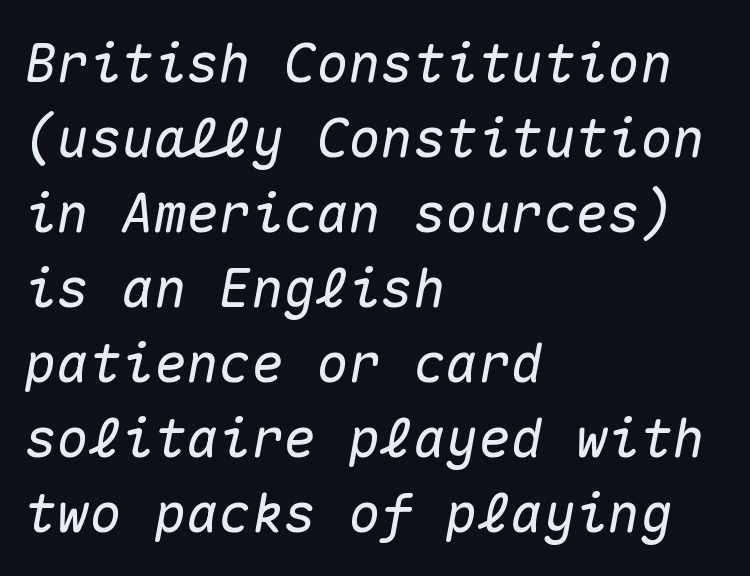
{"italic": "yes", "lean": "right", "slant_degrees": 10, "width": "normal", "stroke_contrast": "medium", "x_height": "medium", "monospaced": "yes", "underline": "no", "align": "left", "line_spacing": "normal", "line_spacing_ratio": 1.39, "letter_spacing": "normal", "letter_spacing_em": 0.0, "glyph_px": 54}
